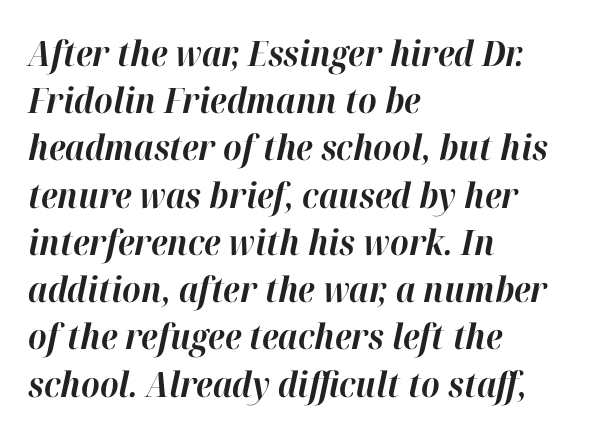
Stroke thickness is high; the sample reads as a true bold. You could not count columns in this text — the font is proportionally spaced. These lines stack with their left ends in a neat column. The gaps between neighbouring characters are ordinary and unremarkable. One glance says typical: line gaps are just what's usual.
